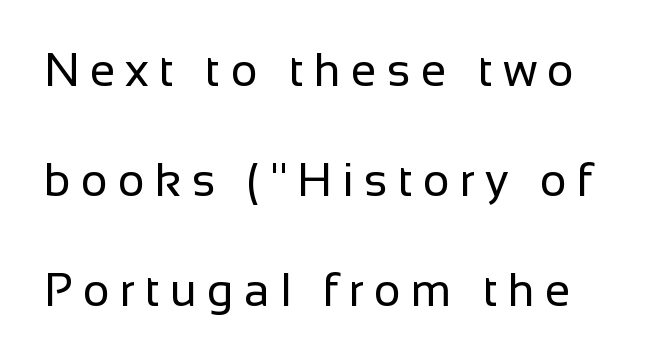
The lettering holds an erect, upright posture throughout. The letterforms sit at book weight or below. The type is letterspaced generously, with wide tracking. A typesetter would call this leading open, well beyond the default.
